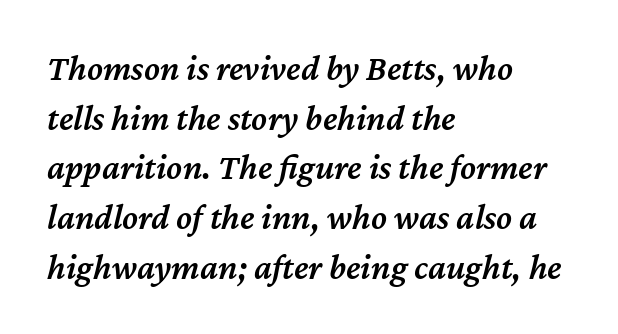
Rendered with sloped, italic letterforms. Horizontal alignment here is leftward, the default for most running prose. The passage shown is typed in a proportional face where columns would drift. If you measured baseline to baseline, you'd find a middling distance. Compared with an ordinary text face, these strokes are moderately heavier — a semibold. Spacing between characters is what you'd get straight out of the box.
